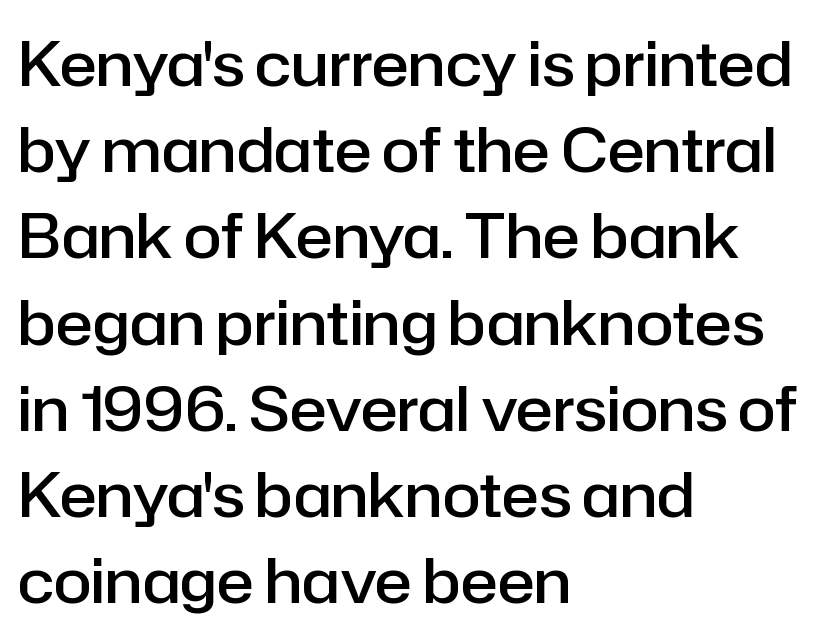
The image shows 62 px semibold sans-serif type, upright; set left-aligned, normal line spacing (1.39x), normal letter spacing, not underlined; low stroke contrast and a medium x-height.
